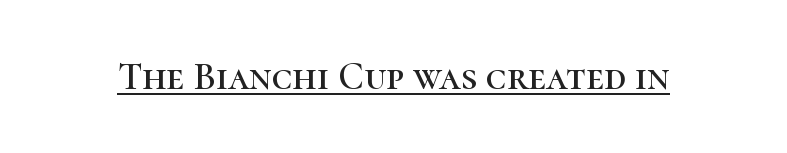
Q: Is the text italic (slanted)? A: No, it is upright.
Q: Is the typeface a serif or a sans-serif typeface? A: Serif.
Q: Is the text underlined? A: Yes.
Q: Is the spacing between letters normal or unusually wide? A: Normal.
Q: Width (condensed, normal, or wide)? A: Normal.
Q: Stroke contrast? A: High.
Q: x-height? A: Medium.
Q: Monospaced? A: No.
